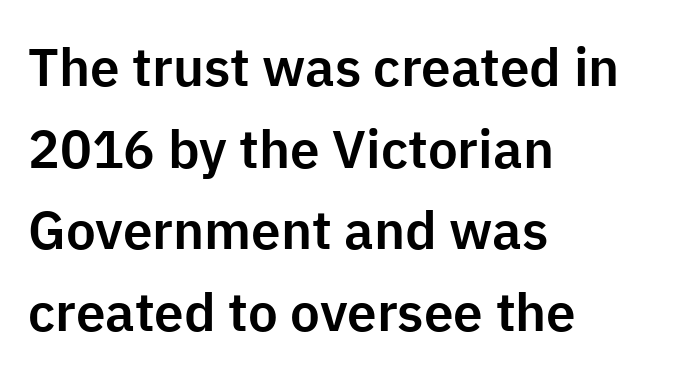
Q: Is the text italic (slanted)? A: No, it is upright.
Q: Is the typeface a serif or a sans-serif typeface? A: Sans-serif.
Q: Is the text underlined? A: No.
Q: How is the paragraph aligned? A: Left-aligned.
Q: Is the spacing between letters normal or unusually wide? A: Normal.
Q: Is the spacing between lines tight, normal or loose? A: Normal.
Q: Width (condensed, normal, or wide)? A: Normal.
Q: Stroke contrast? A: Low.
Q: x-height? A: Medium.
Q: Monospaced? A: No.
